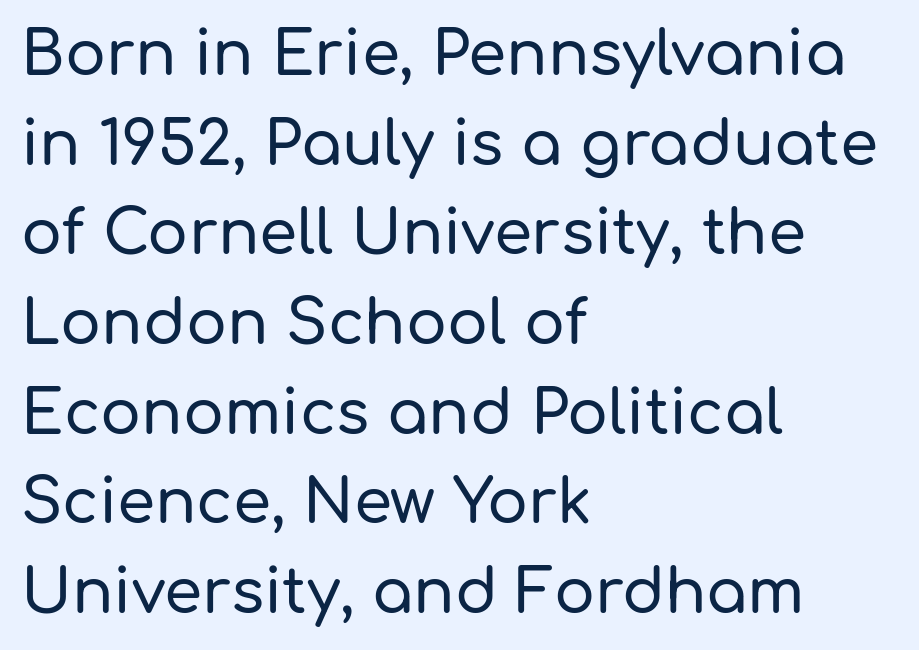
The image shows 61 px sans-serif type, upright; set left-aligned, normal line spacing (1.47x), normal letter spacing, not underlined; low stroke contrast and a medium x-height.
